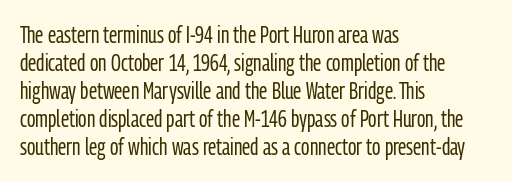
{"italic": "no", "bold": "no", "underline": "no", "align": "left", "line_spacing_ratio": 1.22, "letter_spacing": "normal", "letter_spacing_em": 0.0, "glyph_px": 23}
